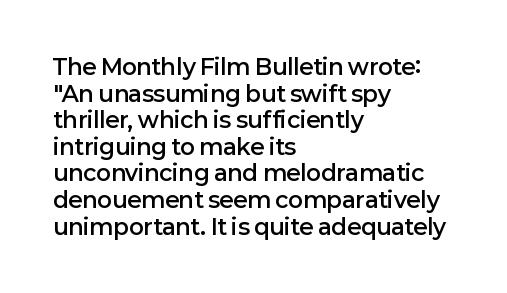
Q: Is the text bold? A: Semi-bold.
Q: Is the text italic (slanted)? A: No, it is upright.
Q: Is the text underlined? A: No.
Q: How is the paragraph aligned? A: Left-aligned.
Q: Is the spacing between letters normal or unusually wide? A: Normal.
